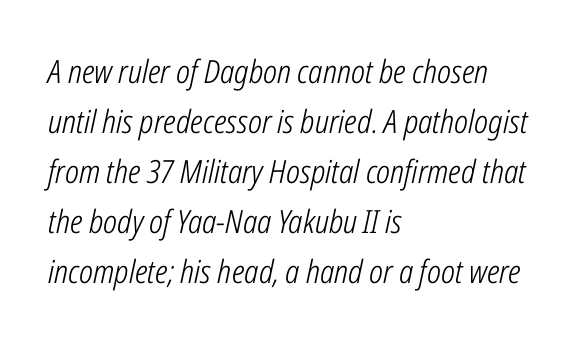
The image shows 32 px light, condensed type, italic (leaning right); set left-aligned, normal line spacing (1.56x), normal letter spacing, not underlined; low stroke contrast and a medium x-height.
